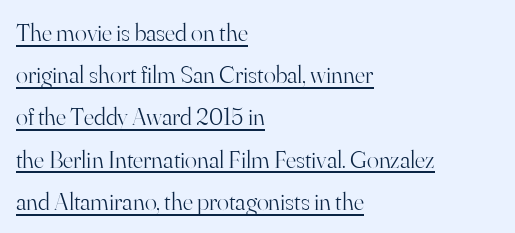
Q: Is the text bold? A: No.
Q: Is the text italic (slanted)? A: No, it is upright.
Q: Is the text underlined? A: Yes.
Q: How is the paragraph aligned? A: Left-aligned.
Q: Is the spacing between letters normal or unusually wide? A: Normal.
Q: Is the spacing between lines tight, normal or loose? A: Normal.
